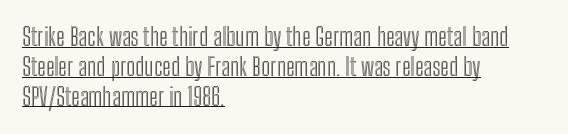
Tracking here is standard; glyphs follow each other at the usual distance. Nope, not italic — everything's standing straight. Each line starts at the same left margin while the right side varies. What decoration does the sample have? An underline.
